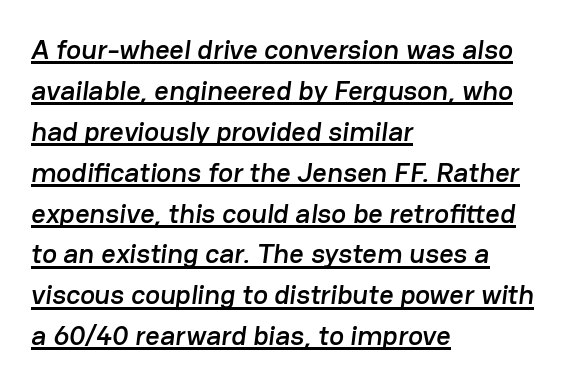
Emphasis is given by a line drawn under the lettering. The designer left line spacing at the default. The glyphs in this specimen are sans serif. Here the glyphs are tracked normally, forming tight word shapes. Do the characters align in a grid? No, the font is proportional.
